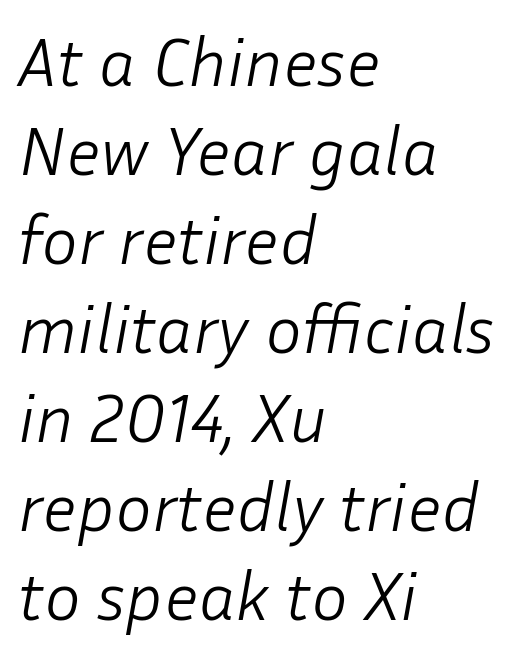
Here the designer chose a conventional face with non-uniform glyph widths. Letter spacing: default. Heft: none added — not bold. A typesetter would mark this as italic.
